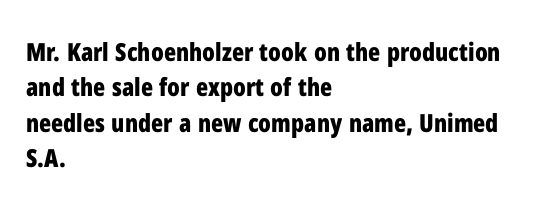
{"italic": "no", "bold": "yes", "underline": "no", "align": "left", "line_spacing": "normal", "line_spacing_ratio": 1.42, "letter_spacing": "normal", "letter_spacing_em": 0.0, "glyph_px": 25}
